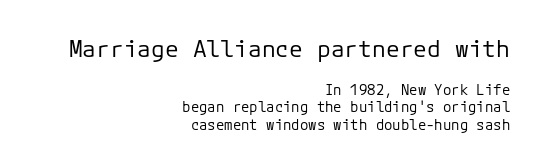
{"italic": "no", "bold": "no", "underline": "no", "align": "right", "line_spacing_ratio": 1.24, "letter_spacing": "normal", "letter_spacing_em": 0.0, "larger_block": "first", "size_ratio": 1.64, "glyph_px": 23}
